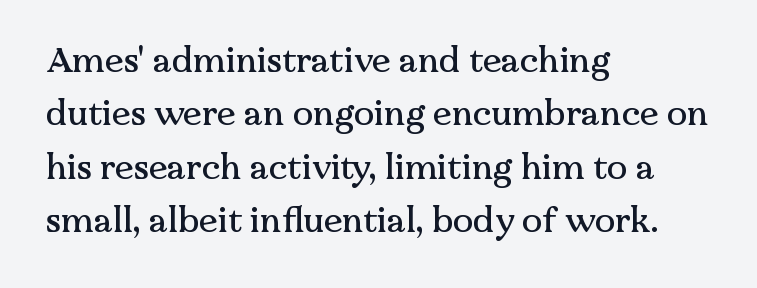
{"serif": "yes", "italic": "no", "width": "normal", "stroke_contrast": "medium", "x_height": "medium", "monospaced": "no", "underline": "no", "align": "left", "line_spacing": "normal", "line_spacing_ratio": 1.57, "letter_spacing": "normal", "letter_spacing_em": 0.0, "glyph_px": 34}
